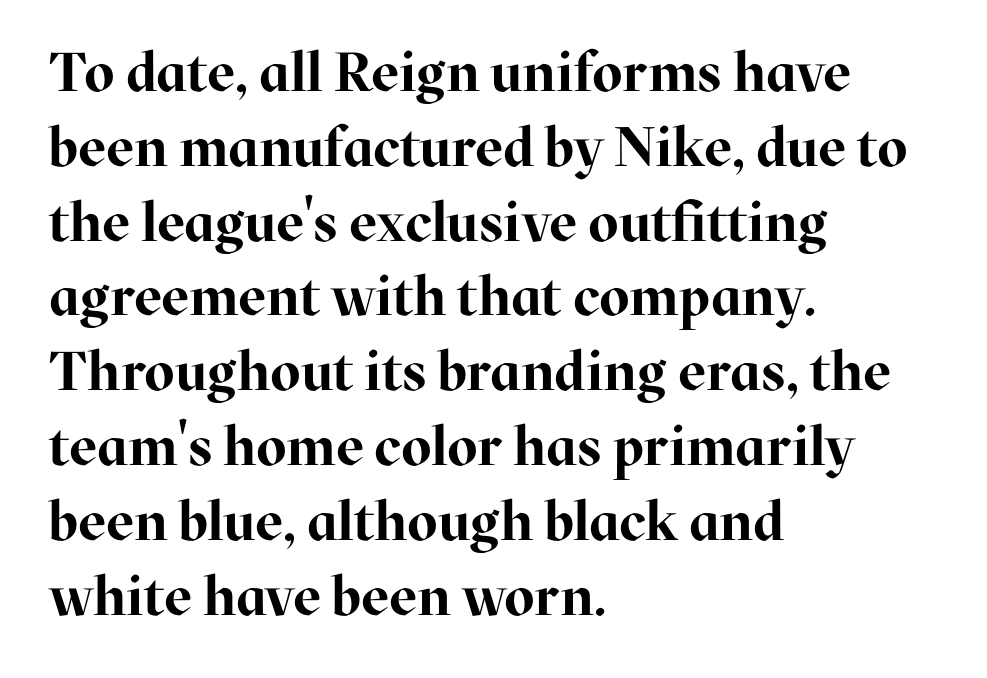
The image shows 55 px bold serif type, upright; set left-aligned, normal line spacing (1.36x), normal letter spacing, not underlined; high stroke contrast and a medium x-height.
